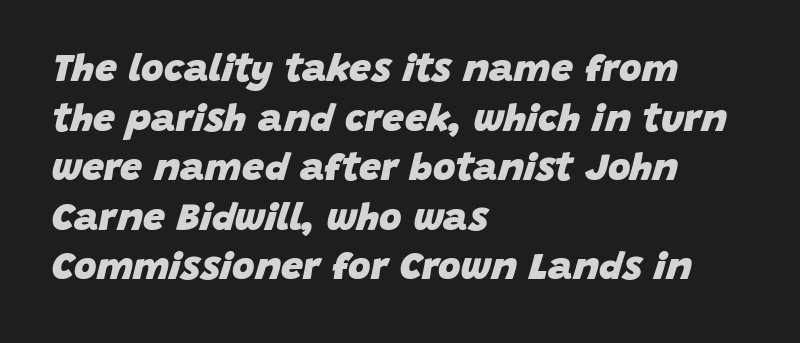
Interline gaps are of average width in this sample. Posture: slanted. If you drew a ruler down the left edge, every line would touch it. Tracking value appears to be zero — textbook default spacing. Looks like regular typesetting: each glyph gets only the width it needs.
